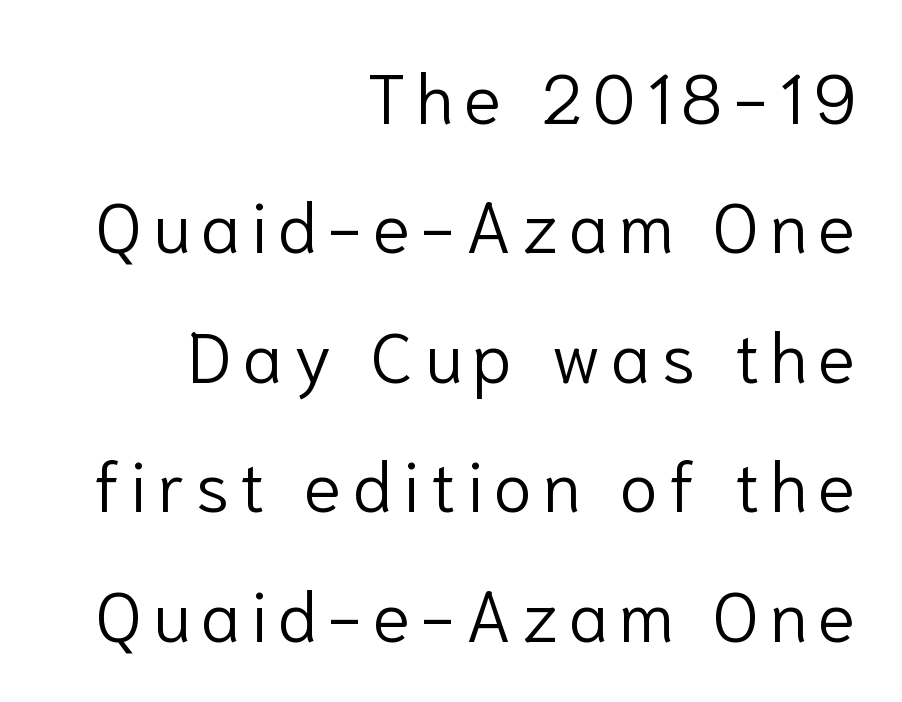
Q: Is the text bold? A: No.
Q: Is the text italic (slanted)? A: No, it is upright.
Q: Is the typeface a serif or a sans-serif typeface? A: Sans-serif.
Q: Is the text underlined? A: No.
Q: How is the paragraph aligned? A: Right-aligned.
Q: Width (condensed, normal, or wide)? A: Normal.
Q: Stroke contrast? A: Low.
Q: x-height? A: Medium.
Q: Monospaced? A: No.
